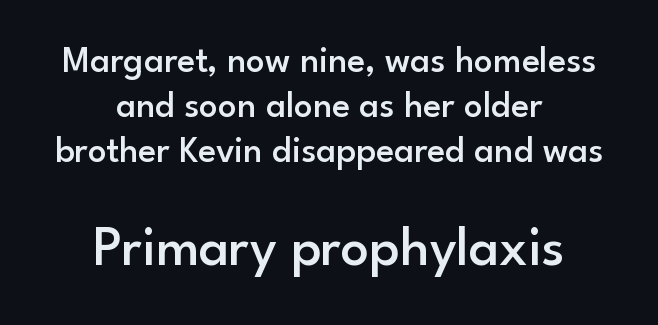
{"serif": "no", "italic": "no", "bold": "semi", "weight": "semibold", "width": "normal", "stroke_contrast": "low", "x_height": "small", "monospaced": "no", "underline": "no", "align": "center", "line_spacing_ratio": 1.21, "letter_spacing": "normal", "letter_spacing_em": 0.0, "larger_block": "second", "size_ratio": 1.51, "glyph_px": 56}
